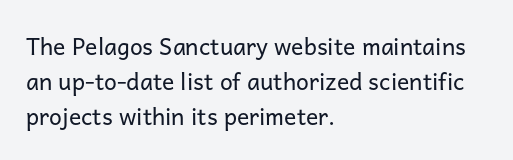
Q: Is the text bold? A: No.
Q: Is the text italic (slanted)? A: No, it is upright.
Q: Is the text underlined? A: No.
Q: How is the paragraph aligned? A: Left-aligned.
Q: Is the spacing between letters normal or unusually wide? A: Normal.
Q: Is the spacing between lines tight, normal or loose? A: Normal.
